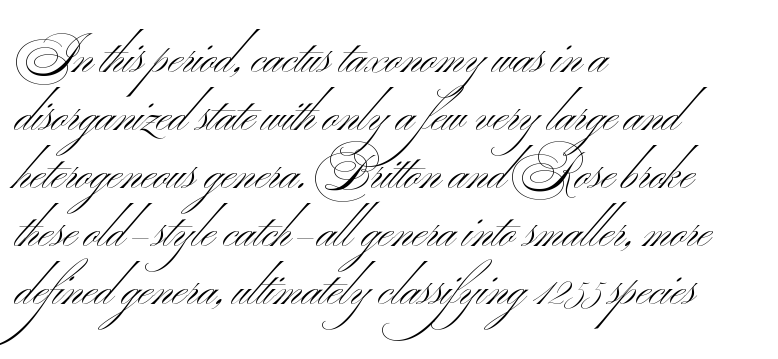
The image shows 48 px light, wide sans-serif type; set left-aligned, line spacing 1.21x, normal letter spacing, not underlined; medium stroke contrast and a small x-height.
